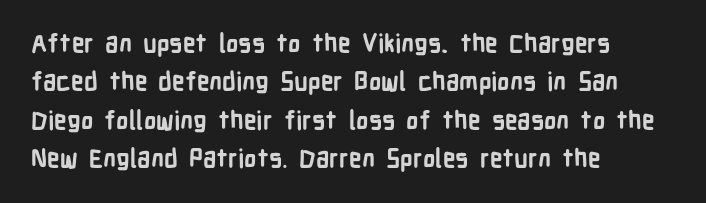
Here the glyphs are tracked normally, forming tight word shapes. Does the weight exceed regular? Yes, all the way to bold. The text block is weighted toward the left margin, trailing off unevenly rightward. Style check: upright. Notice how descenders clear the ascenders below comfortably — that's standard leading. Glance below the letters and you will spot only blank space.
